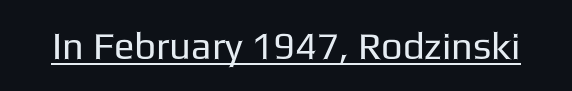
{"serif": "no", "italic": "no", "bold": "no", "weight": "regular", "width": "normal", "stroke_contrast": "low", "x_height": "medium", "monospaced": "no", "underline": "yes", "letter_spacing": "normal", "letter_spacing_em": 0.0, "glyph_px": 38}
